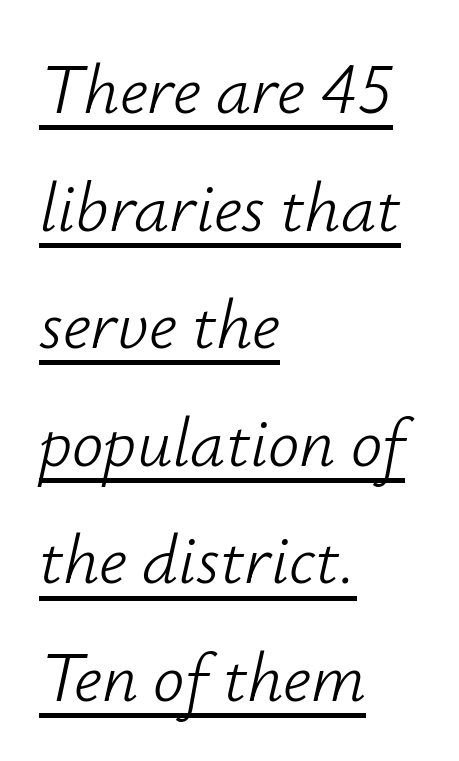
{"italic": "yes", "lean": "right", "slant_degrees": 12, "bold": "no", "weight": "light", "width": "normal", "stroke_contrast": "low", "x_height": "small", "monospaced": "no", "underline": "yes", "align": "left", "line_spacing": "normal", "line_spacing_ratio": 1.68, "letter_spacing": "normal", "letter_spacing_em": 0.0, "glyph_px": 70}
